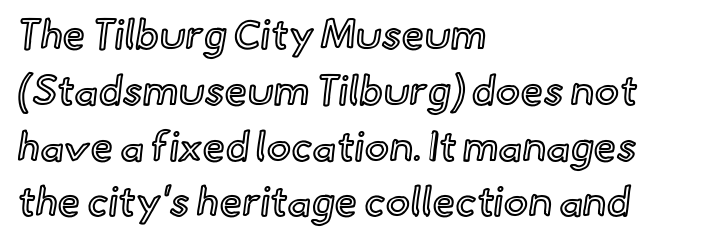
Spacing verdict: proportional, widths tailored to each character. Alignment: flush left. A typesetter would call this zero additional tracking. Regular leading. Check the space under the baseline: it is left empty.
